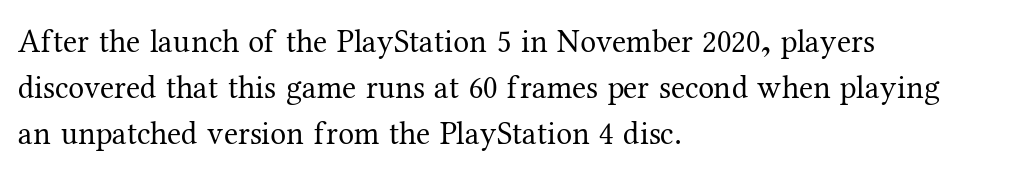
The image shows 32 px regular-weight serif type, upright; set left-aligned, normal line spacing (1.43x), normal letter spacing, not underlined; medium stroke contrast and a medium x-height.
